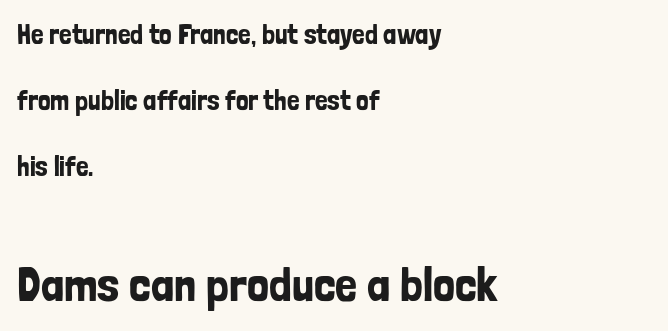
Q: Is the text italic (slanted)? A: No, it is upright.
Q: Is the typeface a serif or a sans-serif typeface? A: Sans-serif.
Q: Is the text underlined? A: No.
Q: How is the paragraph aligned? A: Left-aligned.
Q: Is the spacing between letters normal or unusually wide? A: Normal.
Q: Is the spacing between lines tight, normal or loose? A: Loose.
Q: Which block of text is set in a larger size, the first (top) or the second (bottom)? A: The second (bottom) one.
Q: Width (condensed, normal, or wide)? A: Condensed.
Q: Stroke contrast? A: Low.
Q: x-height? A: Medium.
Q: Monospaced? A: No.
